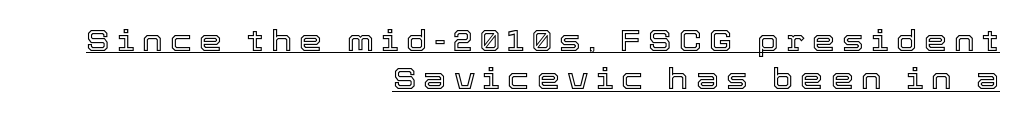
The image shows 29 px text type, upright; set right-aligned, normal line spacing (1.32x), unusually wide letter spacing (+0.25 em), underlined; a medium x-height.
